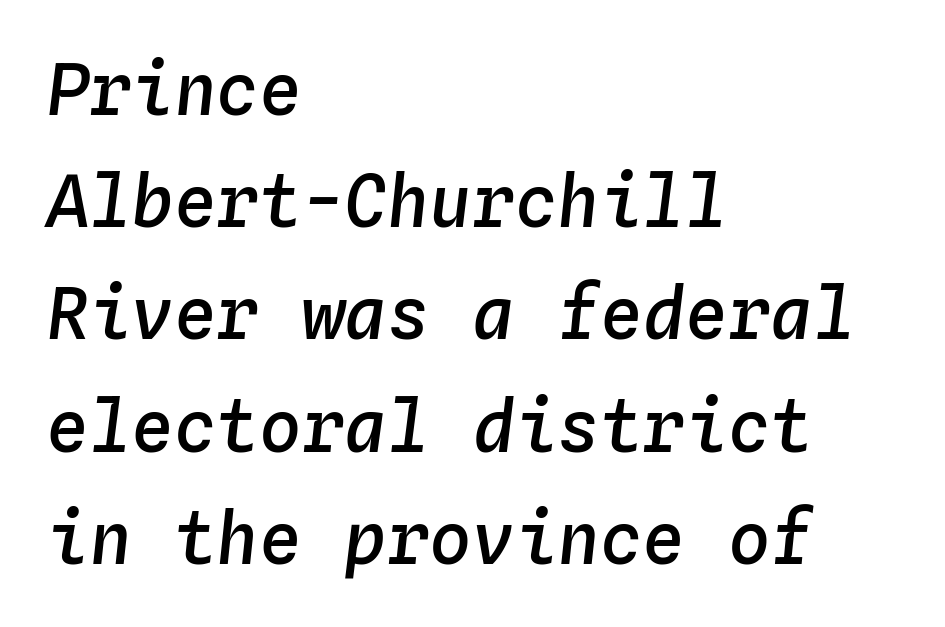
The image shows 71 px semibold type, italic (leaning right), monospaced; set left-aligned, normal line spacing (1.58x), normal letter spacing, not underlined; low stroke contrast and a medium x-height.
